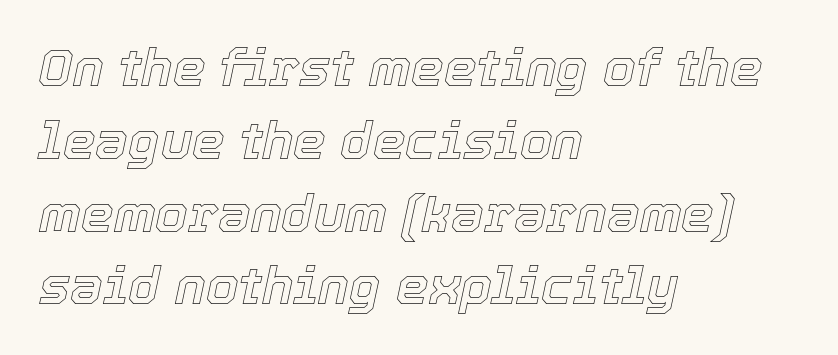
Glance below the letters and you will spot only blank space. Quick note: italic. Whoever set this chose a conventional vertical rhythm. A typesetter would call this proportional, since set widths differ per character. Casual observation: everything's shoved over to the left.
